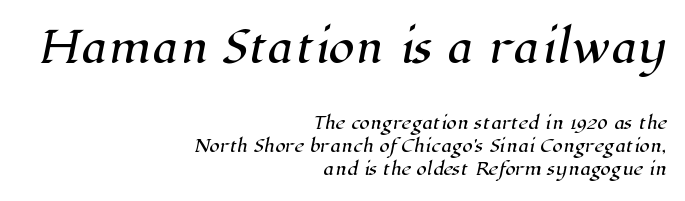
What stands out about the letter spacing? Nothing — it is the standard amount. This sample uses a serif face. Note the varied advance widths — an 'i' is clearly narrower than an 'm'. Decoration check: the copy has no underline. Caption: multi-line text, flush right, ragged left. Whoever set this chose a conventional vertical rhythm.
